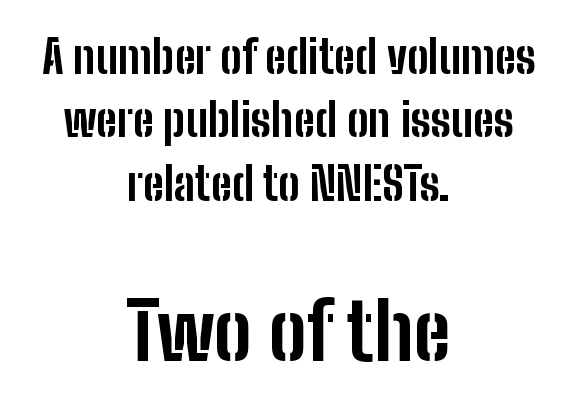
Q: Is the text bold? A: Yes.
Q: Is the text italic (slanted)? A: No, it is upright.
Q: Is the typeface a serif or a sans-serif typeface? A: Sans-serif.
Q: Is the text underlined? A: No.
Q: How is the paragraph aligned? A: Centered.
Q: Is the spacing between letters normal or unusually wide? A: Normal.
Q: Is the spacing between lines tight, normal or loose? A: Normal.
Q: Which block of text is set in a larger size, the first (top) or the second (bottom)? A: The second (bottom) one.
Q: Width (condensed, normal, or wide)? A: Condensed.
Q: Stroke contrast? A: Low.
Q: x-height? A: Medium.
Q: Monospaced? A: No.
